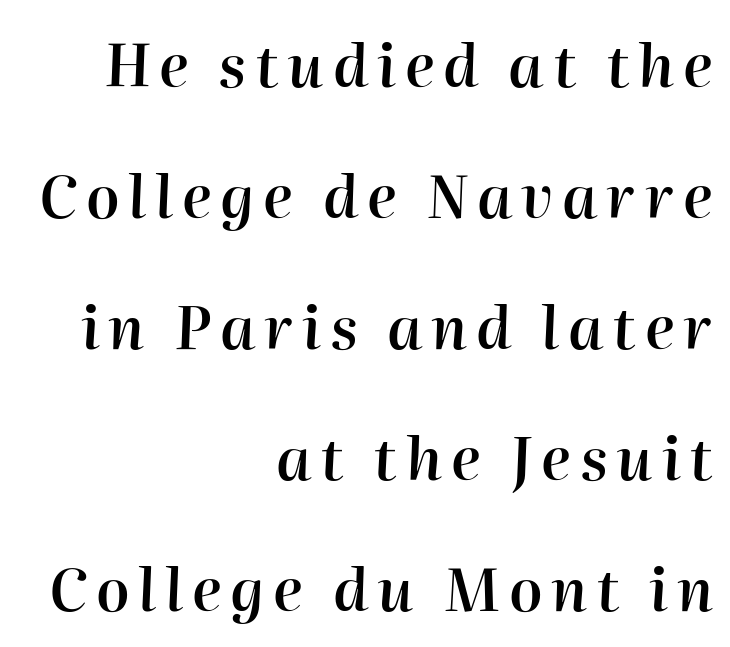
The image shows 59 px semibold type, italic (leaning right); set right-aligned, loose line spacing (2.22x), not underlined; high stroke contrast and a medium x-height.
